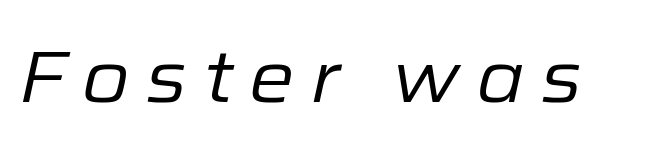
{"italic": "yes", "lean": "right", "slant_degrees": 12, "bold": "no", "weight": "regular", "width": "normal", "stroke_contrast": "low", "x_height": "medium", "monospaced": "no", "underline": "no", "letter_spacing": "wide", "letter_spacing_em": 0.21, "glyph_px": 74}
